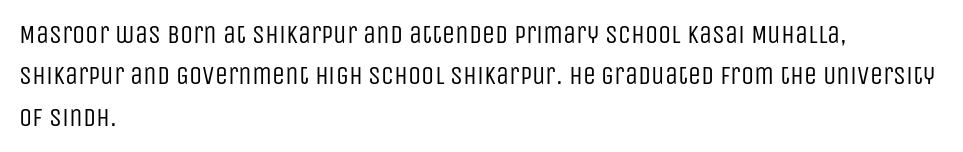
Each stroke keeps to a modest, everyday thickness or less. Whoever set this chose a conventional vertical rhythm. Caption: multi-line text, flush left, ragged right. Underlining? Definitely not there.
